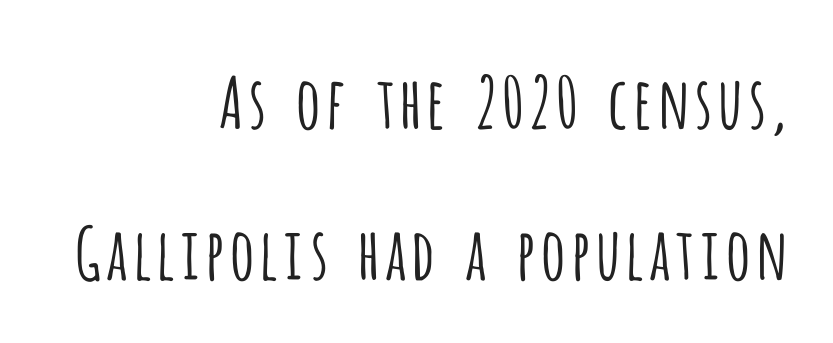
Q: Is the text bold? A: No.
Q: Is the text italic (slanted)? A: No, it is upright.
Q: Is the typeface a serif or a sans-serif typeface? A: Sans-serif.
Q: Is the text underlined? A: No.
Q: How is the paragraph aligned? A: Right-aligned.
Q: Is the spacing between letters normal or unusually wide? A: Normal.
Q: Is the spacing between lines tight, normal or loose? A: Loose.
Q: Width (condensed, normal, or wide)? A: Condensed.
Q: Stroke contrast? A: Low.
Q: x-height? A: Large.
Q: Monospaced? A: No.
